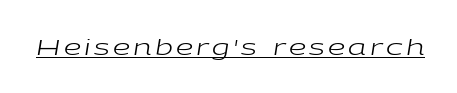
The image shows 22 px text type, italic (leaning right); set underlined.
